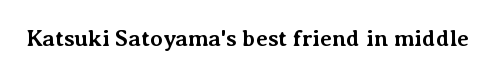
{"italic": "no", "bold": "yes", "underline": "no", "letter_spacing": "normal", "letter_spacing_em": 0.0, "glyph_px": 23}
